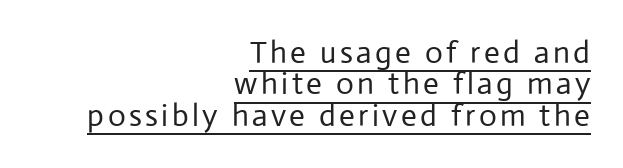
Character widths vary here, with narrow letters taking less room than wide ones. Nope, no serifs anywhere on these letters. The passage shown stacks its lines with hardly any gap. Line endings align vertically; line beginnings do not. The passage shown is underscored from start to finish.
